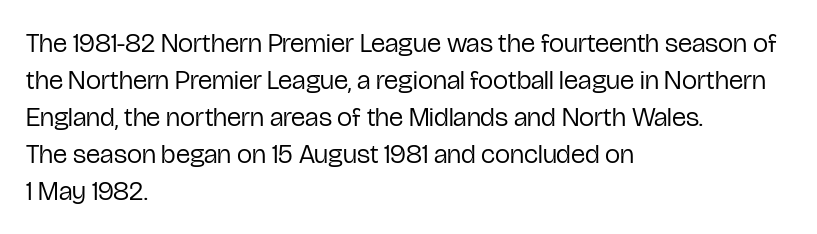
Reading down the block, your eye returns to a fixed left position each line. Tall strokes in this sample are plumb rather than angled. The rendering uses a moderate line-height, typical for paragraphs. This is not heavy type; no bold has been used. Any mark beneath the type? The region is blank. Each word holds together tightly as a unit, with standard inter-letter gaps.
